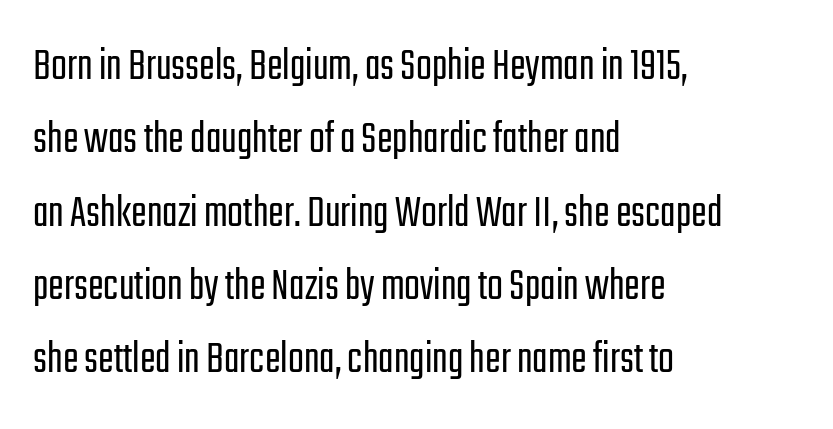
The image shows 47 px light, condensed sans-serif type, upright; set left-aligned, normal line spacing (1.56x), normal letter spacing, not underlined; low stroke contrast and a medium x-height.
